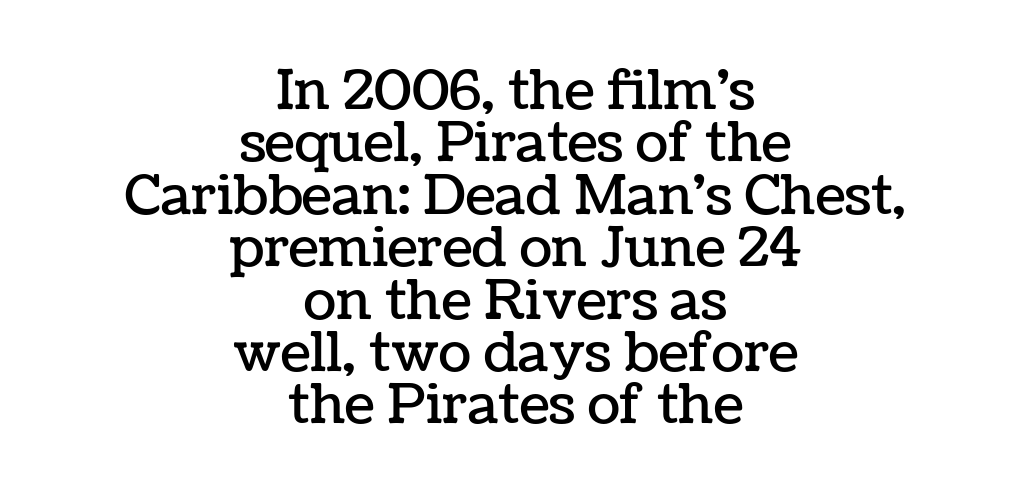
{"italic": "no", "width": "normal", "stroke_contrast": "low", "x_height": "medium", "monospaced": "no", "underline": "no", "align": "center", "line_spacing": "tight", "line_spacing_ratio": 0.97, "letter_spacing": "normal", "letter_spacing_em": 0.0, "glyph_px": 54}
